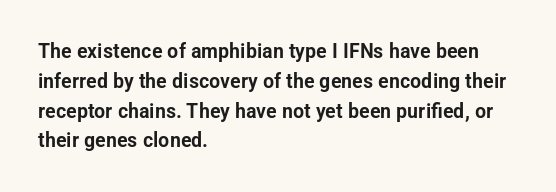
Q: Is the text italic (slanted)? A: No, it is upright.
Q: Is the text underlined? A: No.
Q: How is the paragraph aligned? A: Left-aligned.
Q: Is the spacing between letters normal or unusually wide? A: Normal.
Q: Is the spacing between lines tight, normal or loose? A: Normal.
